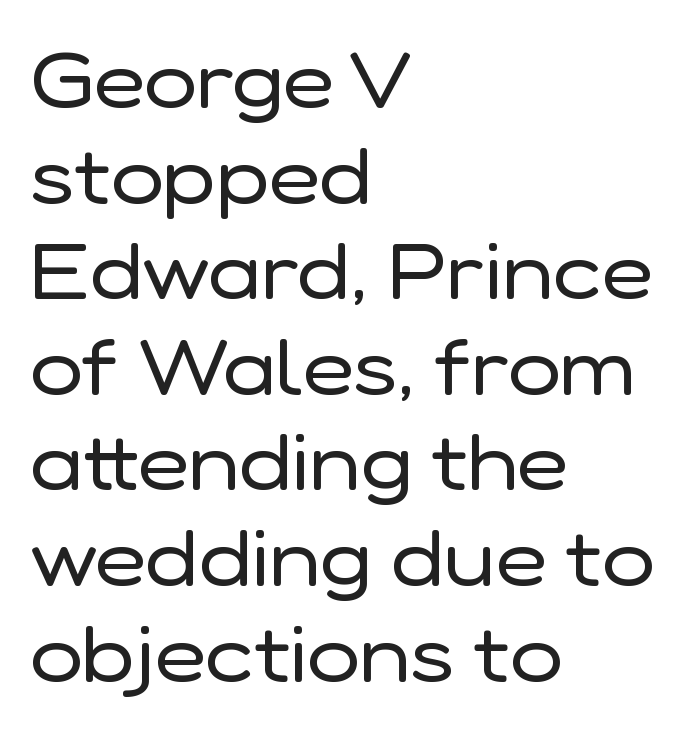
This rendering employs a face without finishing strokes, i.e., a sans-serif. Words appear dense and cohesive because spacing is normal. These lines were composed using upright roman letters. Spacing verdict: proportional, widths tailored to each character.
